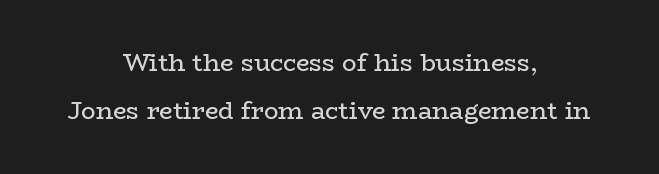
Q: Is the text bold? A: No.
Q: Is the text italic (slanted)? A: No, it is upright.
Q: Is the text underlined? A: No.
Q: How is the paragraph aligned? A: Centered.
Q: Is the spacing between letters normal or unusually wide? A: Normal.
Q: Is the spacing between lines tight, normal or loose? A: Loose.
